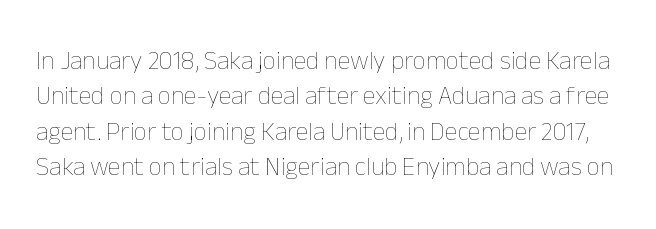
{"italic": "no", "bold": "no", "underline": "no", "line_spacing": "normal", "line_spacing_ratio": 1.36, "letter_spacing": "normal", "letter_spacing_em": 0.0, "glyph_px": 26}
